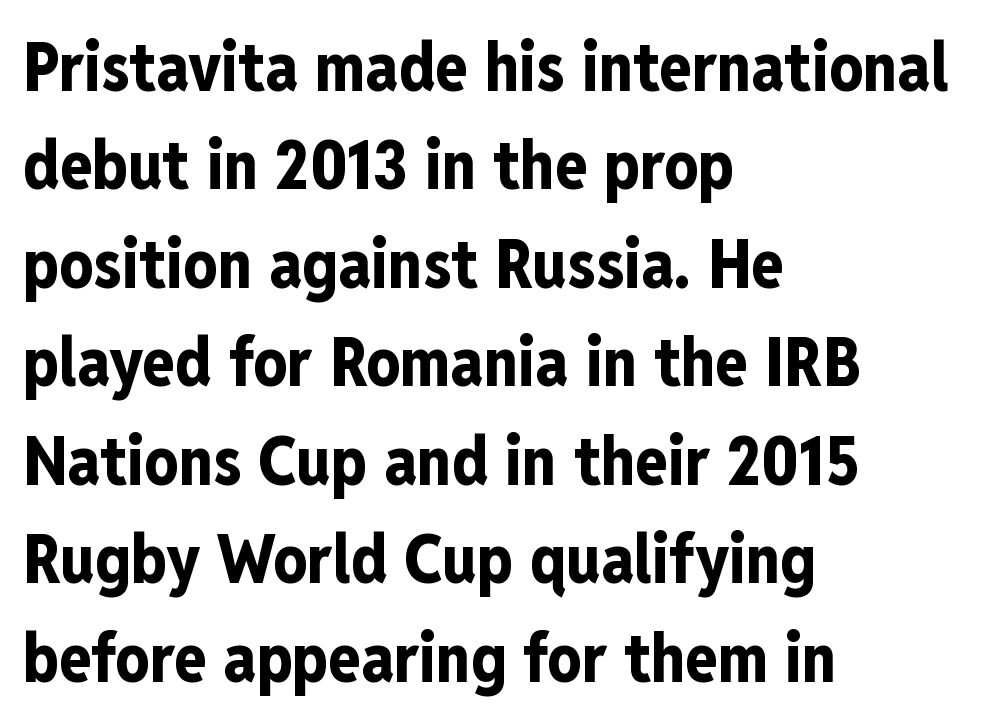
Heavy-handed strokes throughout: this text is bold. These lines stack with their left ends in a neat column. Every stem runs plumb, perpendicular to the baseline. Words float on clear page, feet unadorned. Proportional: the letters do not fall into vertical columns.
